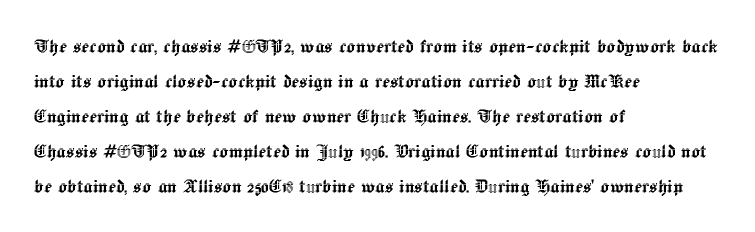
Left-aligned paragraph, ragged on the right. This sample uses an upright cut, with every glyph sitting square on the baseline. Only glyphs here, with clear space below each row. In terms of letterspacing, this is plain default setting. The line-height multiplier appears to be the usual default.
